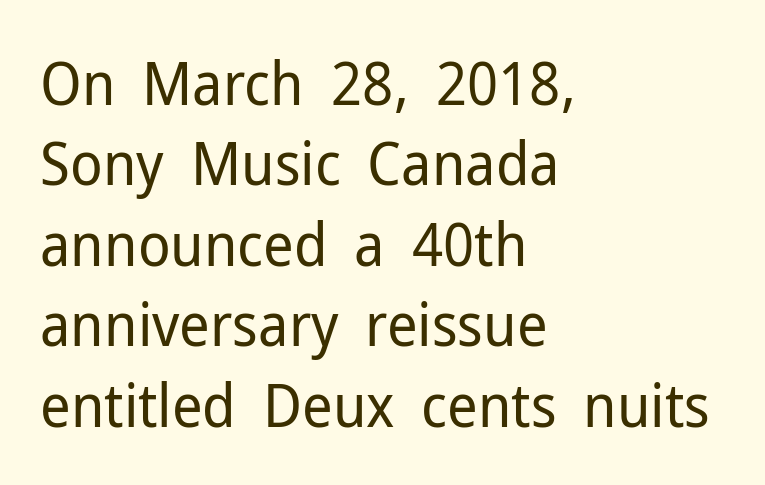
Is this a fixed-width face? No — the glyphs have proportional, varying widths. Does the copy run flush right? No — it runs flush left. The line-height multiplier appears to be the usual default. Rule under the text: the space is simply empty. In terms of letterspacing, this is plain default setting.
